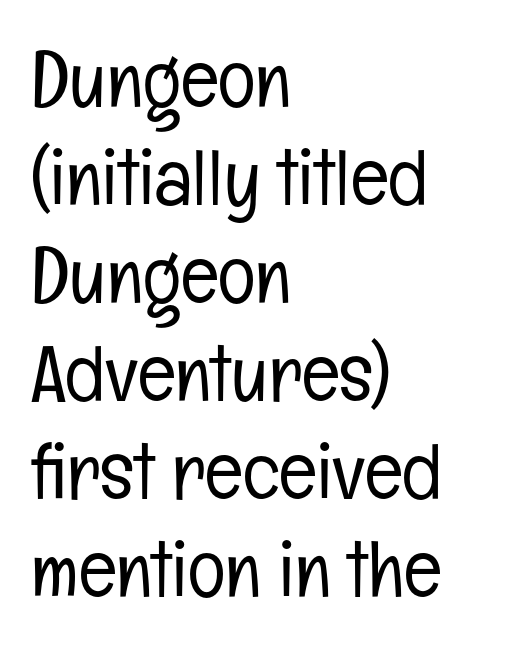
{"serif": "no", "italic": "no", "bold": "no", "weight": "light", "width": "condensed", "stroke_contrast": "low", "x_height": "medium", "monospaced": "no", "underline": "no", "align": "left", "line_spacing_ratio": 1.24, "letter_spacing": "normal", "letter_spacing_em": 0.0, "glyph_px": 79}
